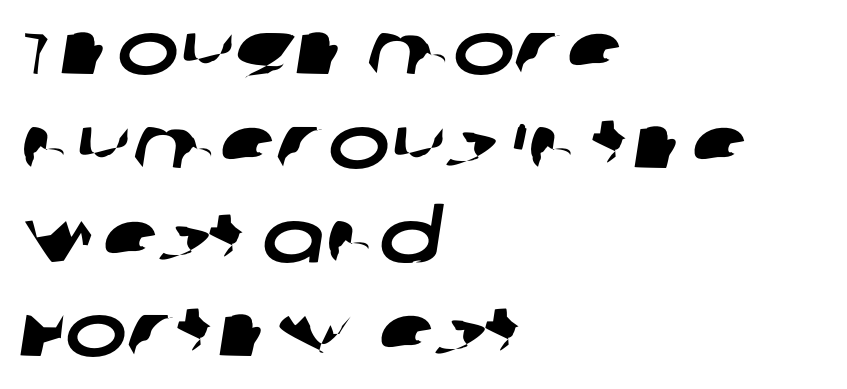
Q: Is the typeface a serif or a sans-serif typeface? A: Sans-serif.
Q: Is the text underlined? A: No.
Q: How is the paragraph aligned? A: Left-aligned.
Q: Is the spacing between letters normal or unusually wide? A: Normal.
Q: Is the spacing between lines tight, normal or loose? A: Normal.
Q: Width (condensed, normal, or wide)? A: Wide.
Q: Stroke contrast? A: Low.
Q: x-height? A: Large.
Q: Monospaced? A: No.
